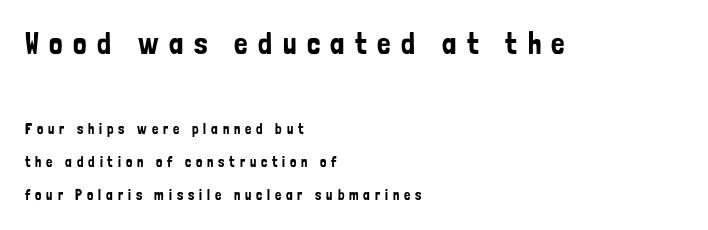
Horizontal bands of white between lines are thick stripes. Size hierarchy here favors the leading block over the trailing one. Is this a fixed-width face? No — the glyphs have proportional, varying widths. Check under the words: just untouched page.
